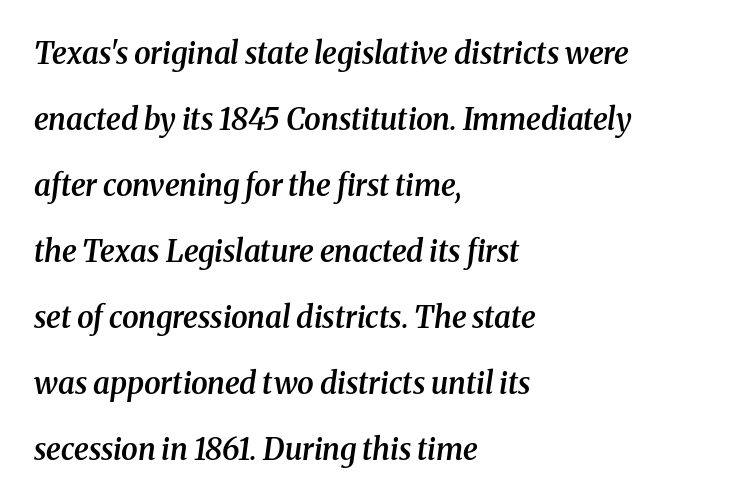
The image shows 30 px semibold serif type, italic (leaning right); set left-aligned, loose line spacing (2.2x), normal letter spacing, not underlined; medium stroke contrast and a medium x-height.
